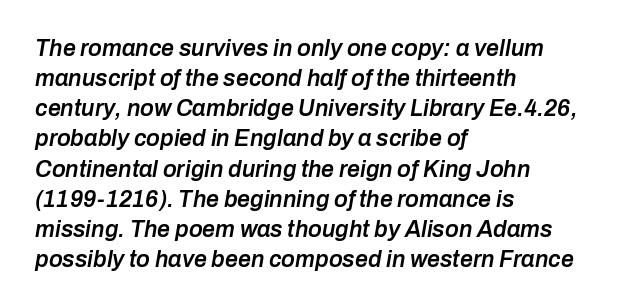
The image shows 23 px text type, italic (leaning right); set left-aligned, normal line spacing (1.31x), normal letter spacing, not underlined.
